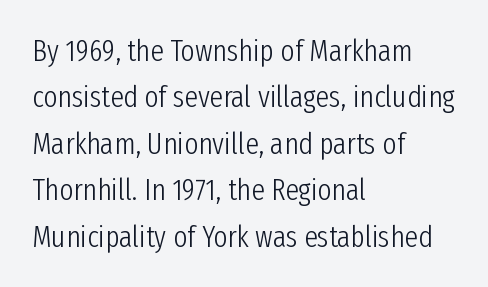
The face used here is proportionally spaced, like ordinary book or web type. What's the leading like? Ordinary, nothing unusual. This rendering employs a face without finishing strokes, i.e., a sans-serif. Italic? Not at all — the glyphs are vertical.
